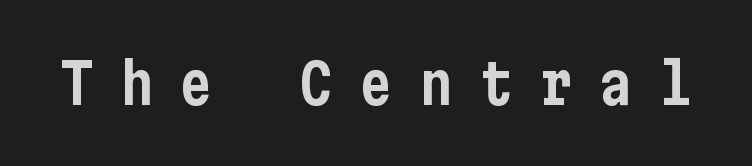
{"serif": "no", "italic": "no", "width": "condensed", "stroke_contrast": "low", "x_height": "medium", "underline": "no", "letter_spacing": "wide", "letter_spacing_em": 0.47, "glyph_px": 56}
